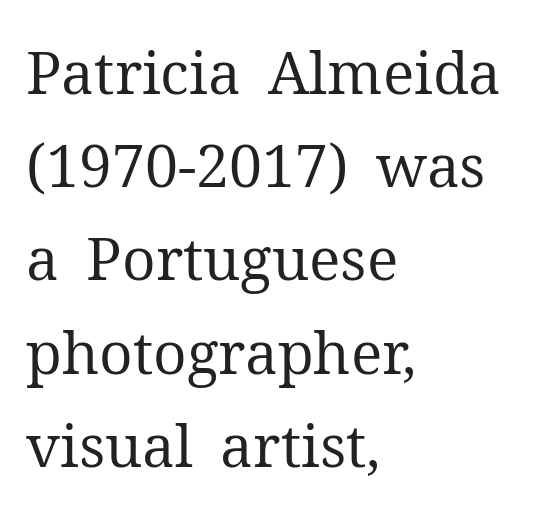
Q: Is the text bold? A: No.
Q: Is the text italic (slanted)? A: No, it is upright.
Q: Is the typeface a serif or a sans-serif typeface? A: Serif.
Q: Is the text underlined? A: No.
Q: How is the paragraph aligned? A: Left-aligned.
Q: Is the spacing between letters normal or unusually wide? A: Normal.
Q: Is the spacing between lines tight, normal or loose? A: Normal.
Q: Width (condensed, normal, or wide)? A: Normal.
Q: Stroke contrast? A: Medium.
Q: x-height? A: Medium.
Q: Monospaced? A: No.
